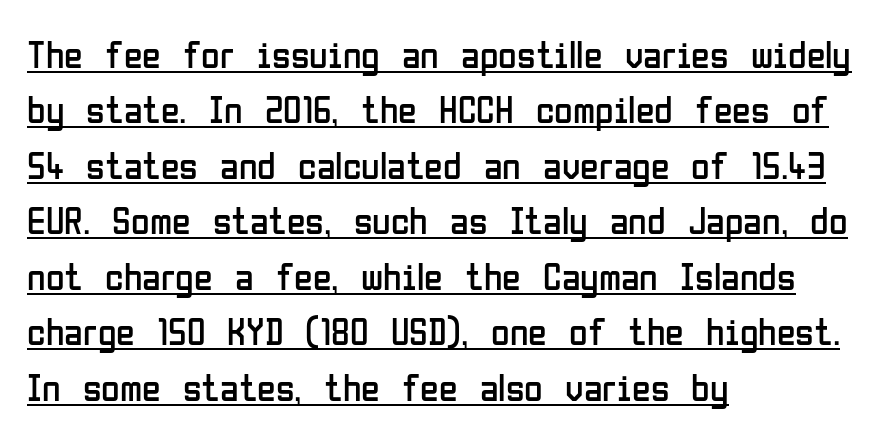
Do the characters align in a grid? No, the font is proportional. The typesetting does not lean heavy: it is not bold. The face used here appears with an underline applied. In CSS terms this would be text-align: left. Evenly set lines give the paragraph a standard silhouette. Default kerning and tracking; the words read as compact shapes.
